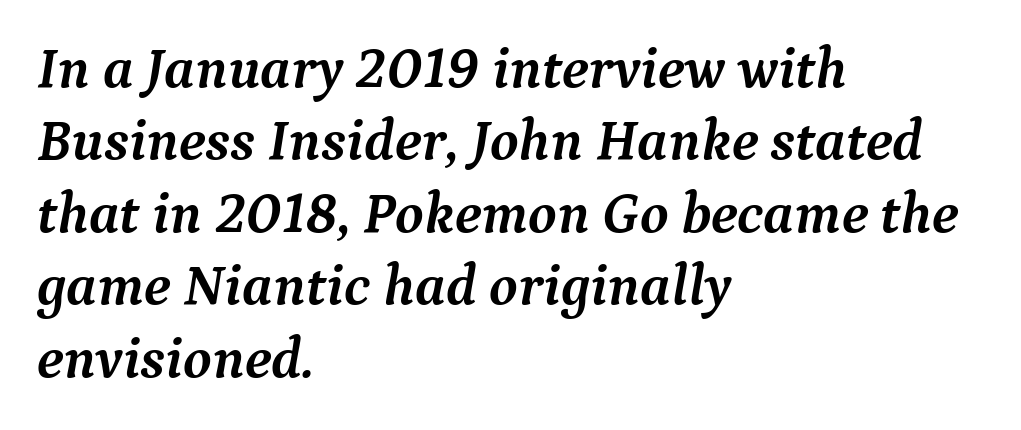
Q: Is the text bold? A: Yes.
Q: Is the text italic (slanted)? A: Yes, it leans right by about 9 degrees.
Q: Is the typeface a serif or a sans-serif typeface? A: Serif.
Q: Is the text underlined? A: No.
Q: How is the paragraph aligned? A: Left-aligned.
Q: Is the spacing between letters normal or unusually wide? A: Normal.
Q: Is the spacing between lines tight, normal or loose? A: Normal.
Q: Width (condensed, normal, or wide)? A: Normal.
Q: Stroke contrast? A: Medium.
Q: x-height? A: Medium.
Q: Monospaced? A: No.
